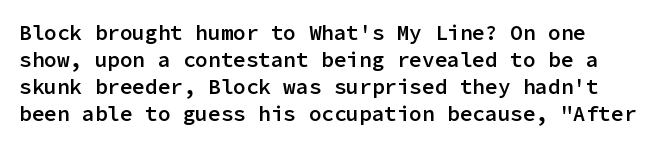
{"italic": "no", "bold": "semi", "underline": "no", "line_spacing": "normal", "line_spacing_ratio": 1.28, "letter_spacing": "normal", "letter_spacing_em": 0.0, "glyph_px": 21}
